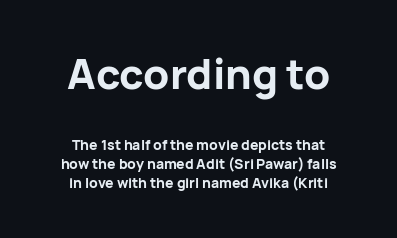
In terms of leading, this rendering sits right in the middle. Alignment: centered. Look at the stroke-to-counter ratio: heavy, a bold. The rendering keeps characters at their native spacing.
